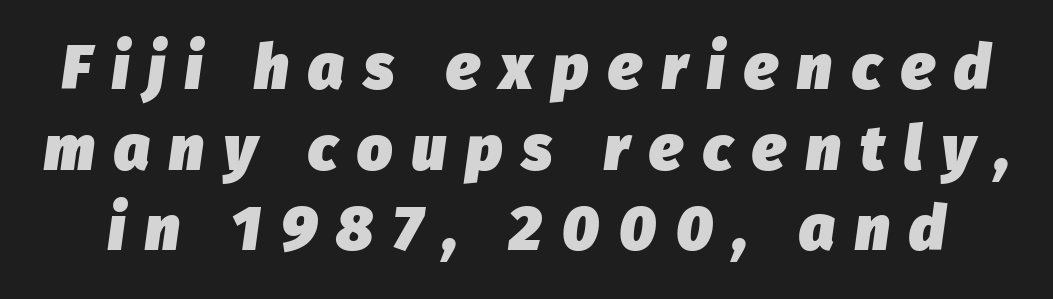
The image shows 62 px heavy type, italic (leaning right); set normal line spacing (1.3x), unusually wide letter spacing (+0.32 em), not underlined; low stroke contrast and a medium x-height.
